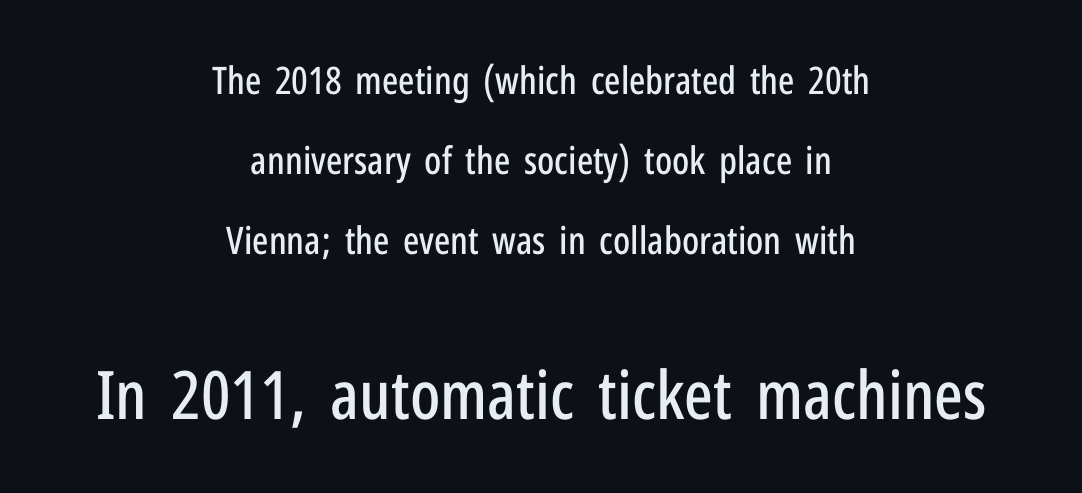
{"serif": "no", "italic": "no", "width": "condensed", "stroke_contrast": "low", "x_height": "medium", "monospaced": "no", "underline": "no", "align": "center", "line_spacing": "loose", "line_spacing_ratio": 2.11, "letter_spacing": "normal", "letter_spacing_em": 0.0, "larger_block": "second", "size_ratio": 1.76, "glyph_px": 67}
